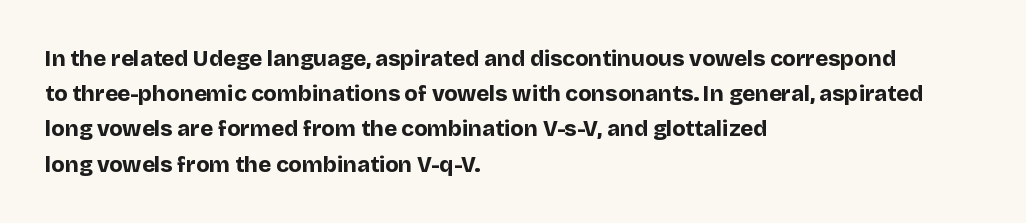
{"italic": "no", "bold": "yes", "underline": "no", "align": "left", "line_spacing": "normal", "line_spacing_ratio": 1.6, "letter_spacing": "normal", "letter_spacing_em": 0.0, "glyph_px": 22}
